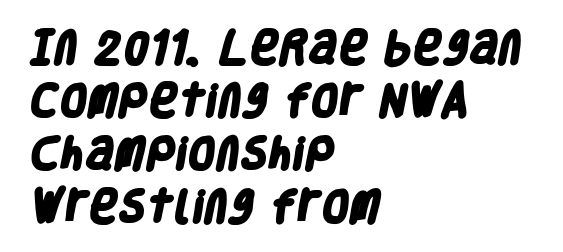
{"serif": "no", "bold": "yes", "weight": "heavy", "width": "condensed", "stroke_contrast": "low", "x_height": "large", "monospaced": "no", "underline": "no", "align": "left", "line_spacing": "normal", "line_spacing_ratio": 1.47, "letter_spacing": "normal", "letter_spacing_em": 0.0, "glyph_px": 36}
